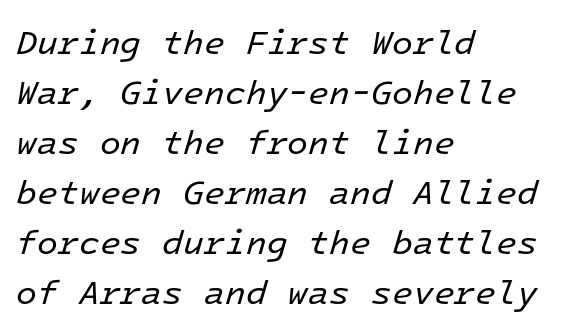
Fixed-width glyphs throughout — classic coding-font behaviour. Would a proofreader flag this as italicized? Yes. The characters are drawn with everyday or finer stroke widths. Interline gaps are of average width in this sample.
